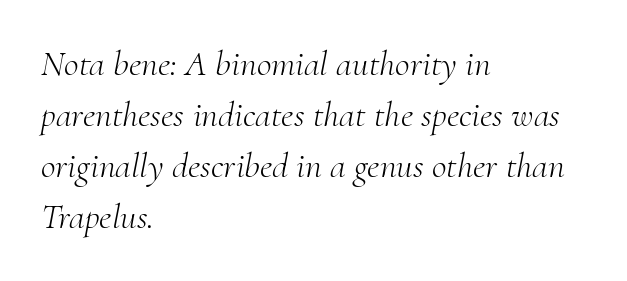
The image shows 36 px light serif type, italic (leaning right); set left-aligned, normal line spacing (1.42x), normal letter spacing, not underlined; medium stroke contrast and a small x-height.
